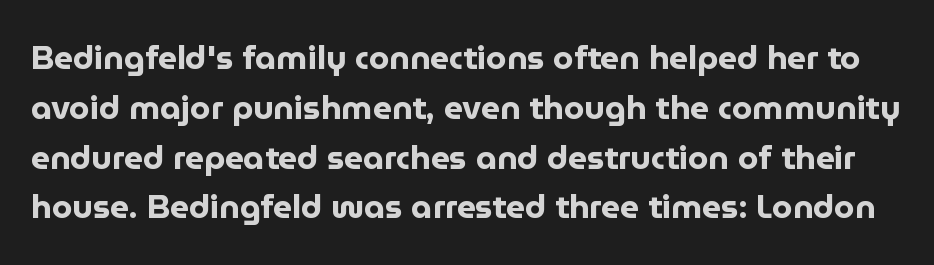
The typeface chosen for these lines omits serifs. Character widths vary here, with narrow letters taking less room than wide ones. The letters sit at their default tracking, neither squeezed nor spread. Italic? Not at all — the glyphs are vertical.
